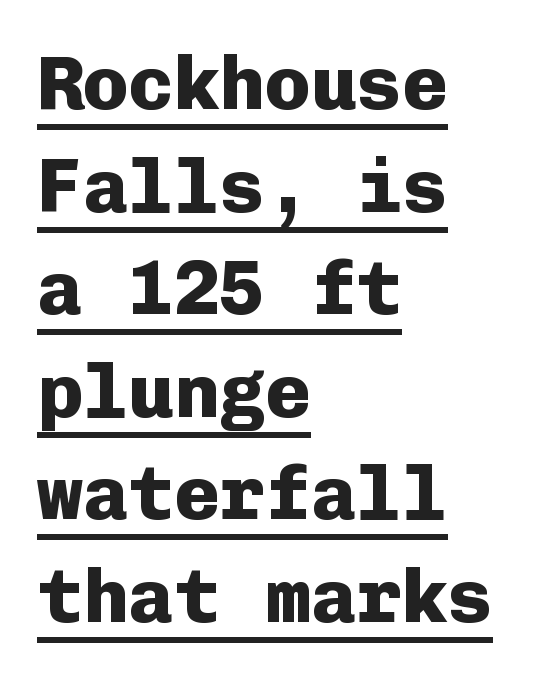
{"serif": "no", "italic": "no", "bold": "yes", "weight": "heavy", "width": "normal", "stroke_contrast": "low", "x_height": "medium", "monospaced": "yes", "underline": "yes", "align": "left", "line_spacing": "normal", "line_spacing_ratio": 1.35, "letter_spacing": "normal", "letter_spacing_em": 0.0, "glyph_px": 76}
